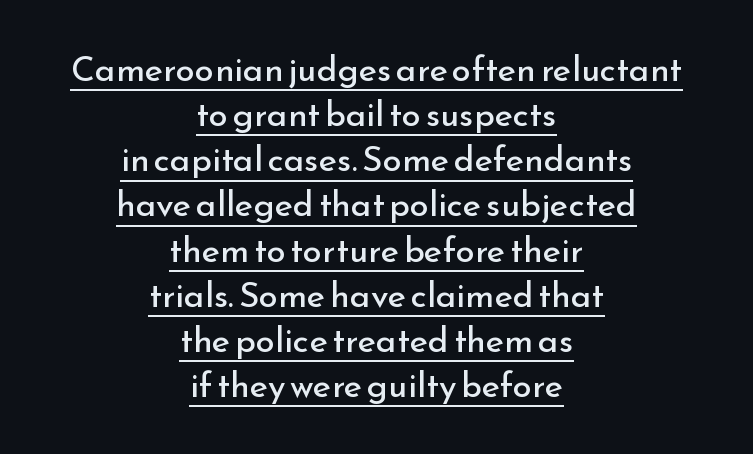
Q: Is the text bold? A: No.
Q: Is the text italic (slanted)? A: No, it is upright.
Q: Is the typeface a serif or a sans-serif typeface? A: Sans-serif.
Q: Is the text underlined? A: Yes.
Q: How is the paragraph aligned? A: Centered.
Q: Is the spacing between letters normal or unusually wide? A: Normal.
Q: Is the spacing between lines tight, normal or loose? A: Normal.
Q: Width (condensed, normal, or wide)? A: Normal.
Q: Stroke contrast? A: Low.
Q: x-height? A: Small.
Q: Monospaced? A: No.
